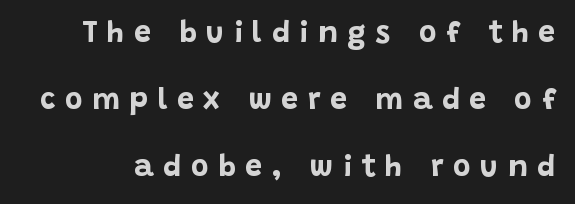
Letters rest on an invisible, unmarked baseline. Every letter is thick-stroked: bold, no question. Horizontal bands of white between lines are thick stripes. Is this a sans? Yes — the strokes have no serifs. Posture: upright roman. Is this a fixed-width face? No — the glyphs have proportional, varying widths.
